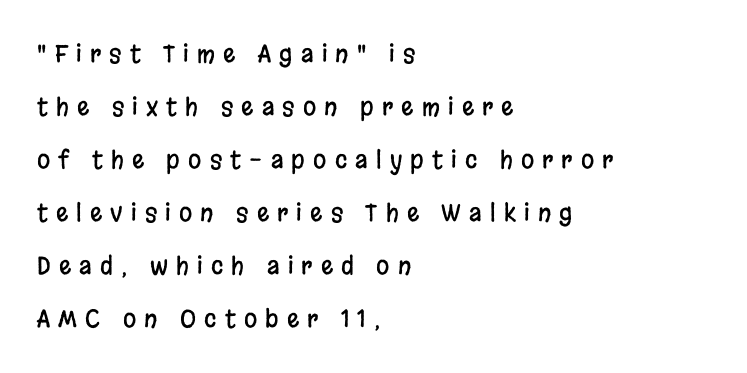
Q: Is the text italic (slanted)? A: No, it is upright.
Q: Is the text underlined? A: No.
Q: How is the paragraph aligned? A: Left-aligned.
Q: Is the spacing between letters normal or unusually wide? A: Unusually wide.
Q: Is the spacing between lines tight, normal or loose? A: Loose.
